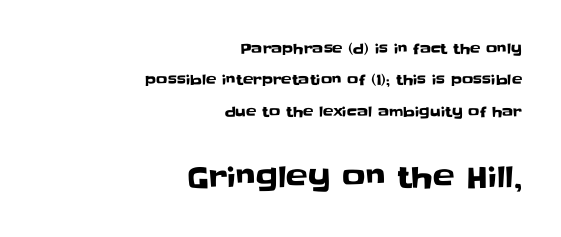
{"serif": "no", "italic": "no", "width": "normal", "stroke_contrast": "low", "x_height": "large", "monospaced": "no", "underline": "no", "align": "right", "line_spacing": "loose", "line_spacing_ratio": 2.25, "letter_spacing": "normal", "letter_spacing_em": 0.0, "larger_block": "second", "size_ratio": 2.07, "glyph_px": 29}
